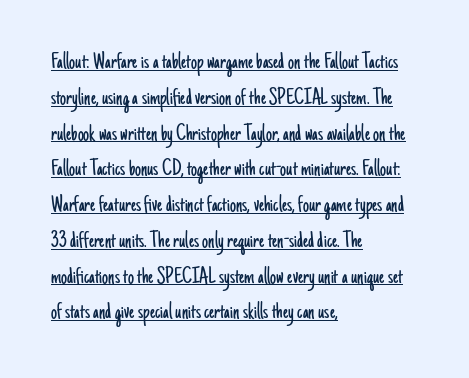
The image shows 24 px text type, upright; set left-aligned, normal line spacing (1.49x), normal letter spacing, underlined.
